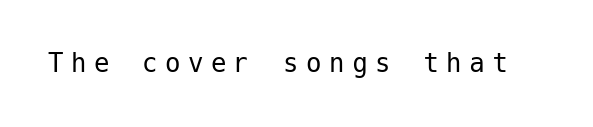
Here the glyphs are tracked loosely, breaking word shapes into spaced letters. These lines were composed using upright roman letters. Counters stay open thanks to moderate or lighter strokes. The typeface chosen for these lines omits serifs.
